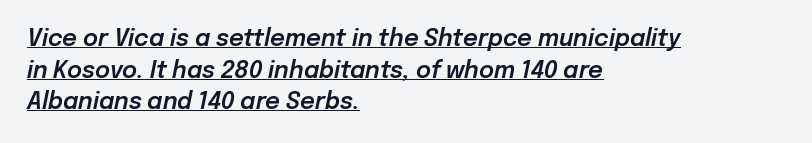
{"italic": "yes", "lean": "right", "slant_degrees": 12, "underline": "yes", "align": "left", "line_spacing": "normal", "line_spacing_ratio": 1.38, "letter_spacing": "normal", "letter_spacing_em": 0.0, "glyph_px": 23}
